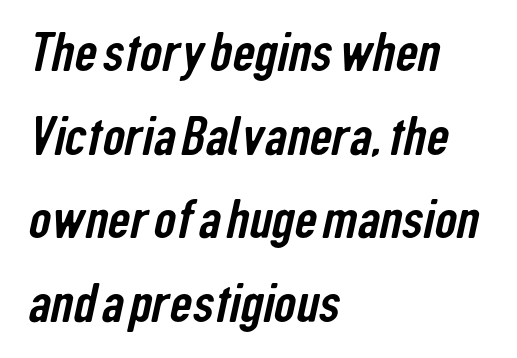
{"serif": "no", "width": "condensed", "stroke_contrast": "low", "x_height": "medium", "monospaced": "no", "underline": "no", "align": "left", "line_spacing": "normal", "line_spacing_ratio": 1.52, "letter_spacing": "normal", "letter_spacing_em": 0.0, "glyph_px": 55}
